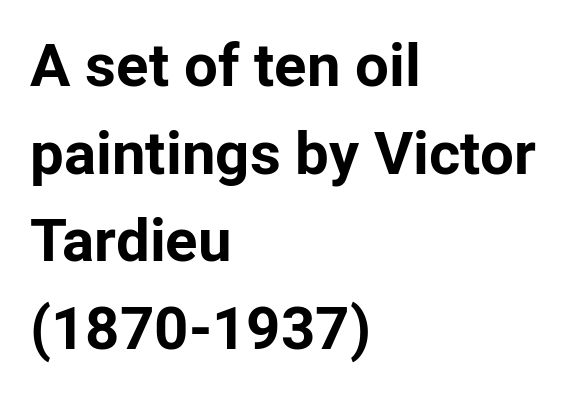
{"serif": "no", "italic": "no", "bold": "yes", "weight": "bold", "width": "normal", "stroke_contrast": "low", "x_height": "medium", "monospaced": "no", "underline": "no", "align": "left", "line_spacing": "normal", "line_spacing_ratio": 1.46, "letter_spacing": "normal", "letter_spacing_em": 0.0, "glyph_px": 60}
